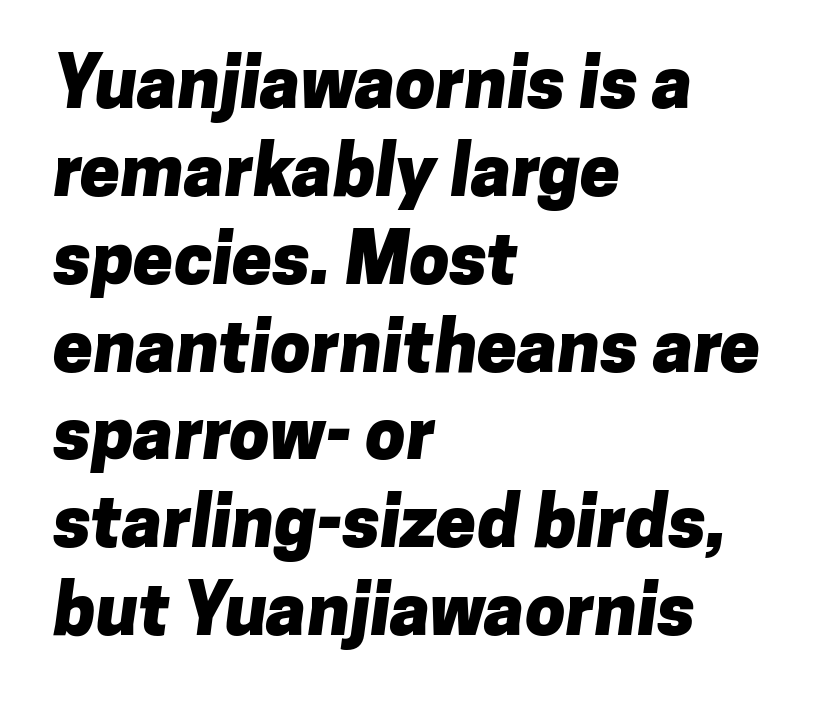
{"serif": "no", "bold": "yes", "weight": "heavy", "width": "normal", "stroke_contrast": "low", "x_height": "medium", "monospaced": "no", "underline": "no", "align": "left", "line_spacing_ratio": 1.22, "letter_spacing": "normal", "letter_spacing_em": 0.0, "glyph_px": 72}
